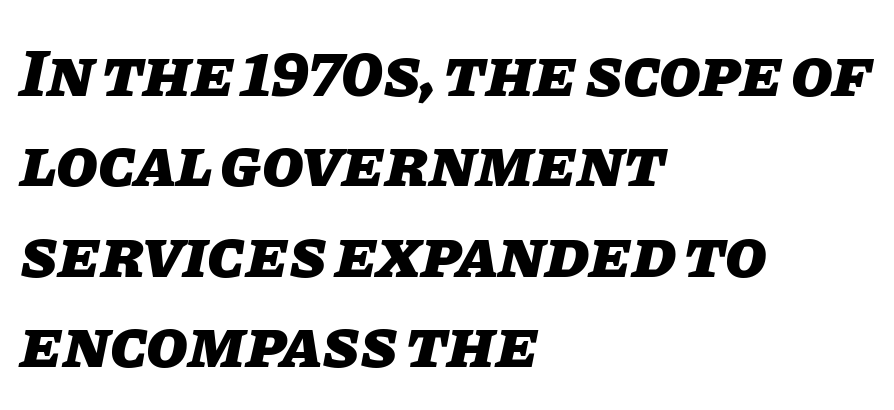
The image shows 68 px heavy type, italic (leaning right); set left-aligned, normal line spacing (1.33x), normal letter spacing, not underlined; low stroke contrast and a large x-height.
